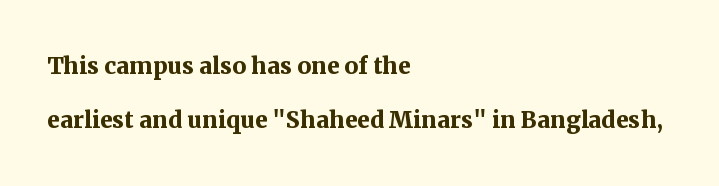
How heavy is the stroke? Heavy — this is a bold. Underline: absent. Observe the ordinary spacing: letters are neighbours, not strangers. The letters advance in unequal steps, a hallmark of proportional type. Serif or sans? Serif — the stroke terminals have little feet.
